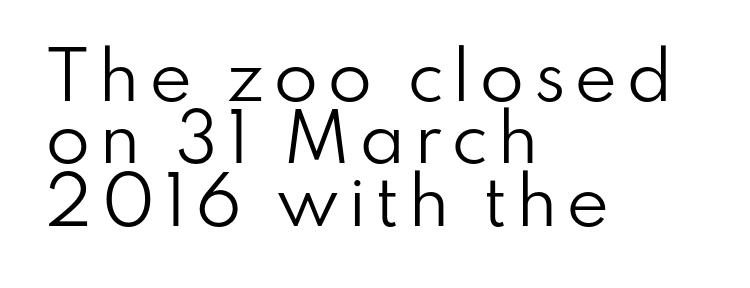
{"serif": "no", "italic": "no", "bold": "no", "weight": "regular", "width": "normal", "stroke_contrast": "low", "x_height": "small", "monospaced": "no", "underline": "no", "align": "left", "line_spacing": "tight", "line_spacing_ratio": 0.96, "glyph_px": 65}
